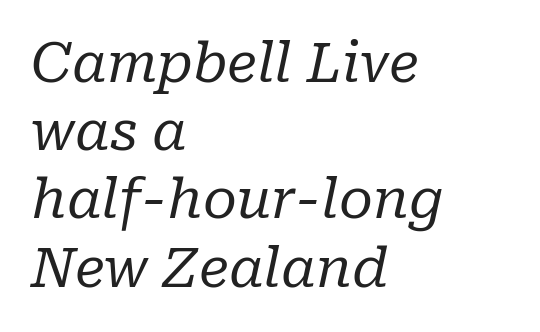
The image shows 55 px regular-weight serif type, italic (leaning right); set left-aligned, line spacing 1.24x, normal letter spacing, not underlined; low stroke contrast and a medium x-height.
